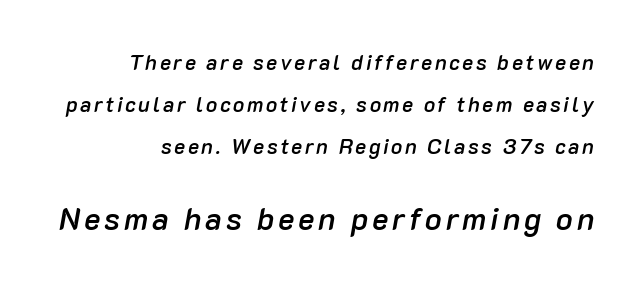
Q: Is the text bold? A: Semi-bold.
Q: Is the text italic (slanted)? A: Yes, it leans right by about 10 degrees.
Q: Is the text underlined? A: No.
Q: Is the spacing between lines tight, normal or loose? A: Loose.
Q: Which block of text is set in a larger size, the first (top) or the second (bottom)? A: The second (bottom) one.
Q: Width (condensed, normal, or wide)? A: Normal.
Q: Stroke contrast? A: Low.
Q: x-height? A: Medium.
Q: Monospaced? A: No.
